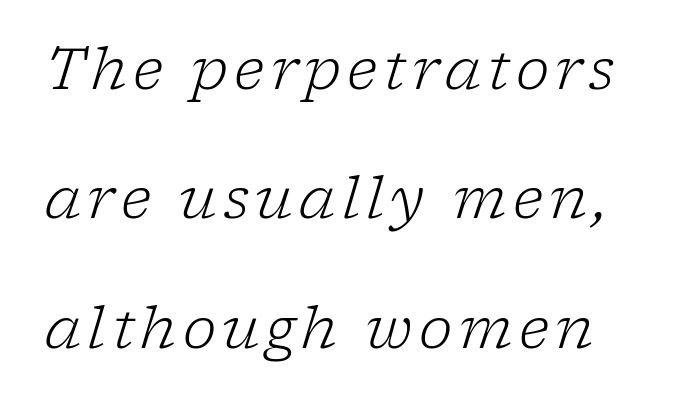
Clear beneath every line of the passage. Observe the serifs anchoring each vertical stroke in this sample. Summary of weight: not heavy and not bold. These lines are rendered in a variable-pitch font.
